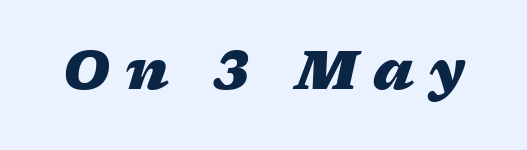
{"italic": "yes", "lean": "right", "slant_degrees": 17, "bold": "yes", "weight": "heavy", "width": "wide", "stroke_contrast": "low", "x_height": "medium", "monospaced": "no", "underline": "no", "letter_spacing": "wide", "letter_spacing_em": 0.28, "glyph_px": 53}
